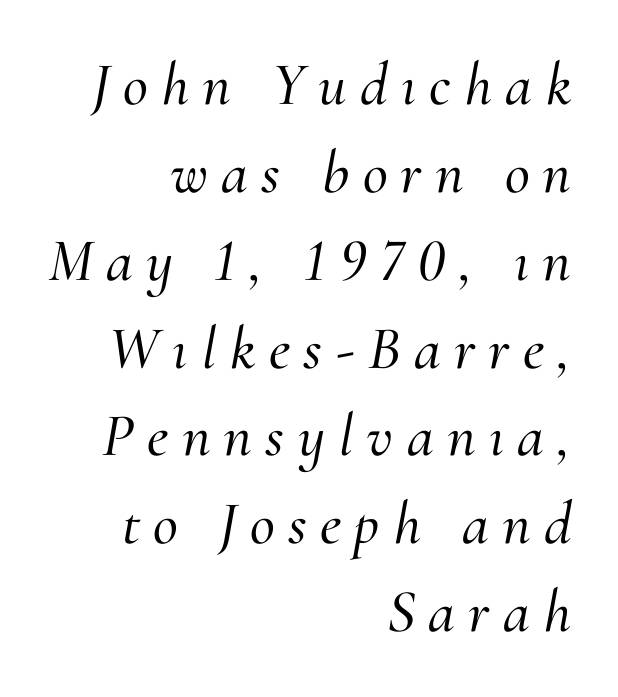
Q: Is the text italic (slanted)? A: Yes, it leans right by about 10 degrees.
Q: Is the typeface a serif or a sans-serif typeface? A: Serif.
Q: Is the text underlined? A: No.
Q: How is the paragraph aligned? A: Right-aligned.
Q: Is the spacing between letters normal or unusually wide? A: Unusually wide.
Q: Is the spacing between lines tight, normal or loose? A: Normal.
Q: Width (condensed, normal, or wide)? A: Normal.
Q: Stroke contrast? A: Medium.
Q: x-height? A: Small.
Q: Monospaced? A: No.
